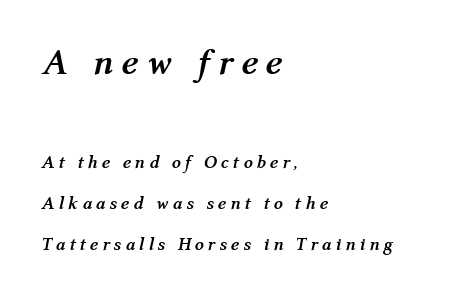
{"italic": "yes", "lean": "right", "slant_degrees": 12, "bold": "yes", "weight": "semibold", "width": "normal", "stroke_contrast": "medium", "x_height": "medium", "monospaced": "no", "underline": "no", "align": "left", "line_spacing": "loose", "line_spacing_ratio": 2.26, "letter_spacing": "wide", "letter_spacing_em": 0.22, "larger_block": "first", "size_ratio": 2.0, "glyph_px": 36}
